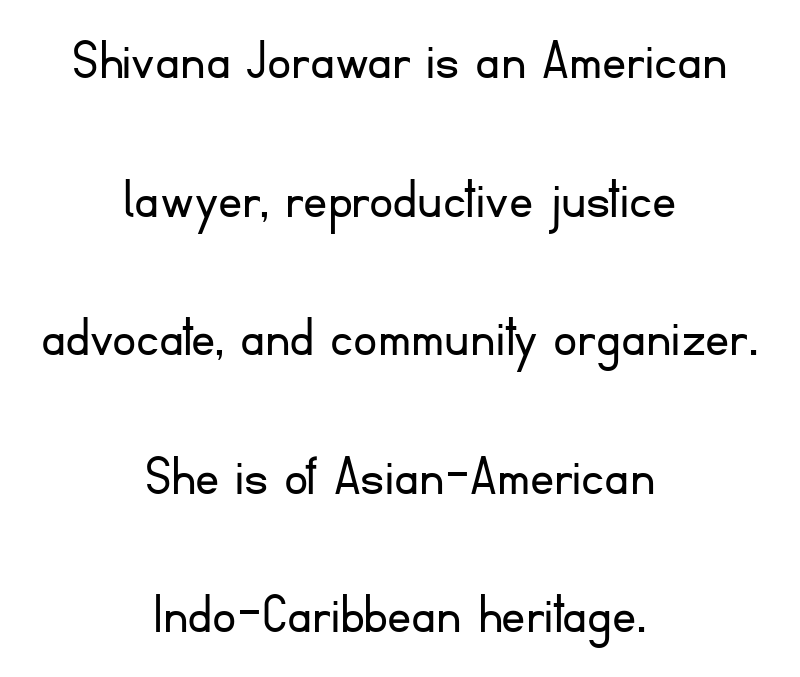
Q: Is the text bold? A: No.
Q: Is the text italic (slanted)? A: No, it is upright.
Q: Is the typeface a serif or a sans-serif typeface? A: Sans-serif.
Q: Is the text underlined? A: No.
Q: How is the paragraph aligned? A: Centered.
Q: Is the spacing between letters normal or unusually wide? A: Normal.
Q: Is the spacing between lines tight, normal or loose? A: Loose.
Q: Width (condensed, normal, or wide)? A: Normal.
Q: Stroke contrast? A: Low.
Q: x-height? A: Small.
Q: Monospaced? A: No.
